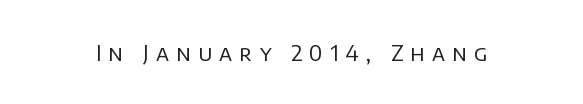
Is the letter spacing exaggerated? Yes — the characters are pushed far apart. Has an underline been added? It has not. Italic? Not at all — the glyphs are vertical. The letterforms sit at book weight or below.
